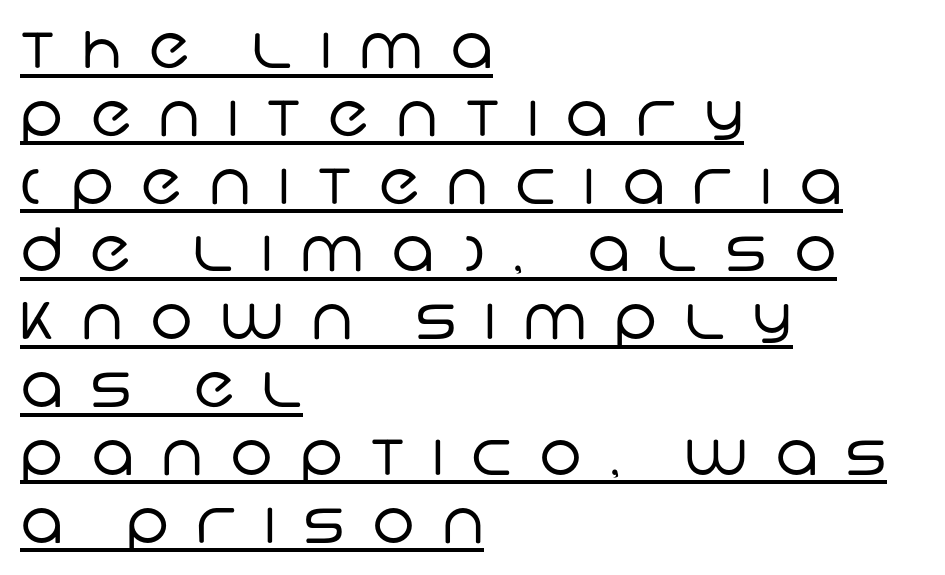
The image shows 60 px regular-weight sans-serif type; set left-aligned, tight line spacing (1.13x), unusually wide letter spacing (+0.45 em), underlined; low stroke contrast and a large x-height.
